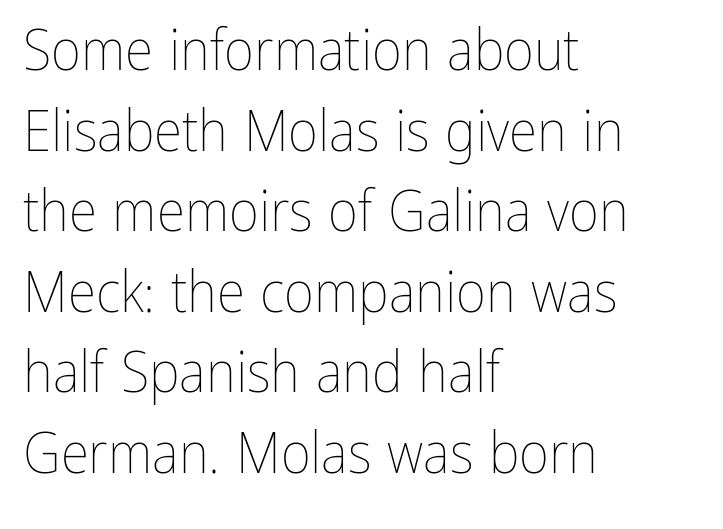
The image shows 58 px thin, condensed type, upright; set left-aligned, normal line spacing (1.39x), normal letter spacing, not underlined; low stroke contrast and a medium x-height.
